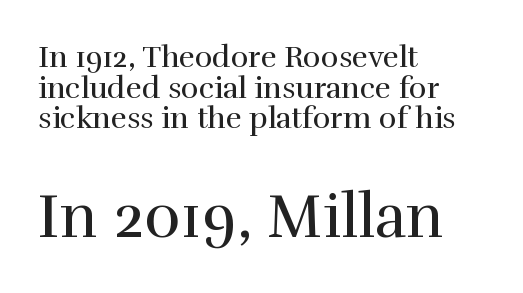
The glyphs are unaccompanied by any horizontal stroke below them. These two chunks differ in scale, with the bottom chunk taking the larger measure. The tracking reads as untouched default to a designer's eye. To sum up the face: it has serifs.
